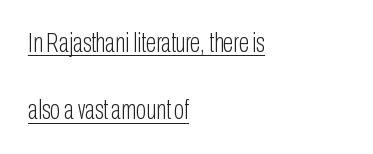
Q: Is the text bold? A: No.
Q: Is the text italic (slanted)? A: No, it is upright.
Q: Is the text underlined? A: Yes.
Q: How is the paragraph aligned? A: Left-aligned.
Q: Is the spacing between letters normal or unusually wide? A: Normal.
Q: Is the spacing between lines tight, normal or loose? A: Loose.
